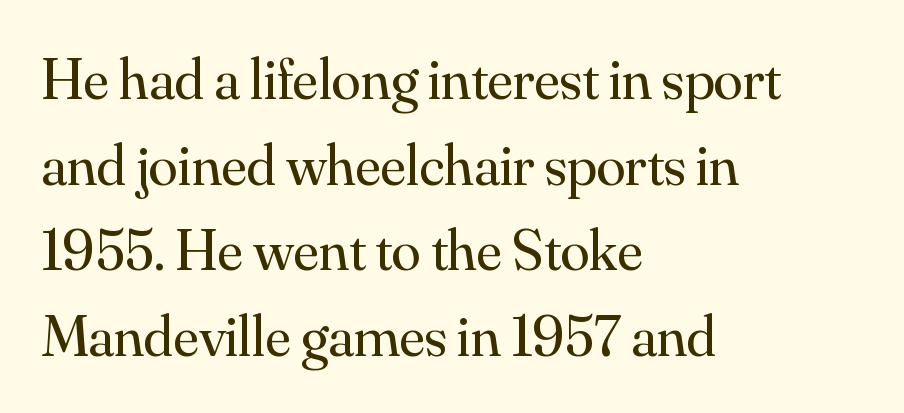
Q: Is the text bold? A: No.
Q: Is the text italic (slanted)? A: No, it is upright.
Q: Is the typeface a serif or a sans-serif typeface? A: Serif.
Q: Is the text underlined? A: No.
Q: How is the paragraph aligned? A: Left-aligned.
Q: Is the spacing between letters normal or unusually wide? A: Normal.
Q: Is the spacing between lines tight, normal or loose? A: Normal.
Q: Width (condensed, normal, or wide)? A: Normal.
Q: Stroke contrast? A: Medium.
Q: x-height? A: Small.
Q: Monospaced? A: No.
